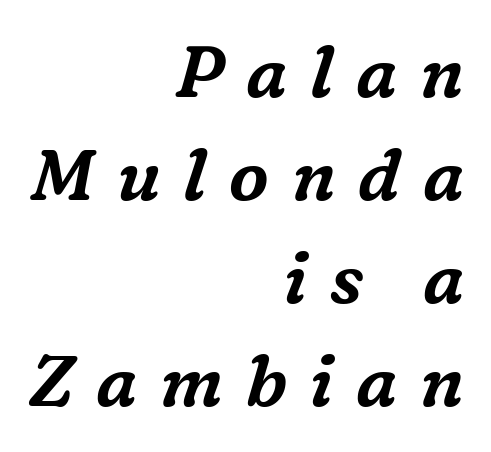
Casual observation: everything's shoved over to the right. This sample keeps an unexceptional amount of space between lines. Examine the stroke ends and you'll spot serifs. Each letter keeps its own natural width here, so spacing adapts to shape. Each row of text sits above clean, open space. Is the letter spacing exaggerated? Yes — the characters are pushed far apart.
